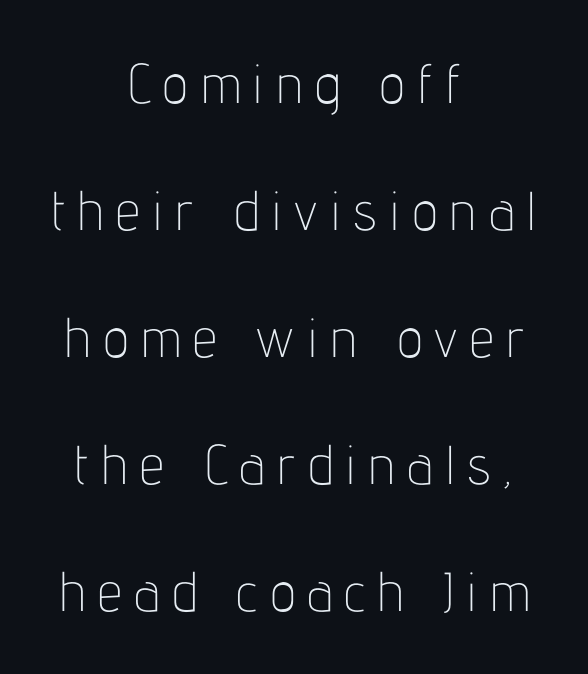
Q: Is the text bold? A: No.
Q: Is the text italic (slanted)? A: No, it is upright.
Q: Is the typeface a serif or a sans-serif typeface? A: Sans-serif.
Q: Is the text underlined? A: No.
Q: How is the paragraph aligned? A: Centered.
Q: Is the spacing between letters normal or unusually wide? A: Unusually wide.
Q: Is the spacing between lines tight, normal or loose? A: Loose.
Q: Width (condensed, normal, or wide)? A: Condensed.
Q: Stroke contrast? A: Low.
Q: x-height? A: Medium.
Q: Monospaced? A: No.
